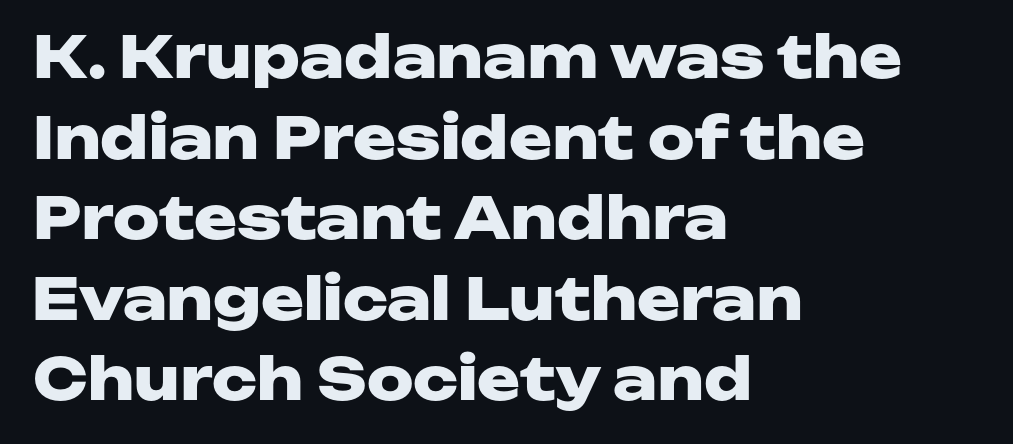
{"serif": "no", "italic": "no", "bold": "yes", "weight": "heavy", "width": "wide", "stroke_contrast": "low", "x_height": "medium", "monospaced": "no", "underline": "no", "align": "left", "line_spacing": "normal", "line_spacing_ratio": 1.39, "letter_spacing": "normal", "letter_spacing_em": 0.0, "glyph_px": 58}
